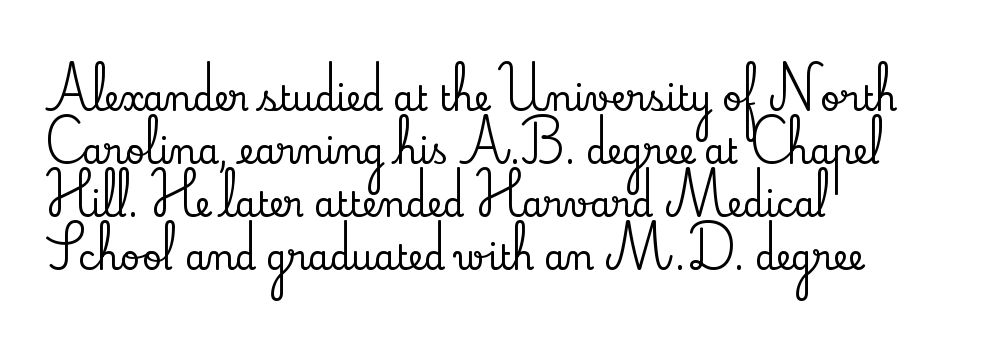
{"serif": "yes", "italic": "no", "width": "normal", "stroke_contrast": "low", "x_height": "small", "monospaced": "no", "underline": "no", "align": "left", "line_spacing": "normal", "line_spacing_ratio": 1.56, "letter_spacing": "normal", "letter_spacing_em": 0.0, "glyph_px": 34}
